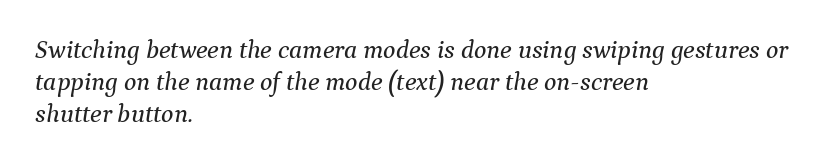
These lines are set flush left with a ragged right edge. Rendered with sloped, italic letterforms. Quick note: underline off. Standard letterfit; no display-style spreading of the glyphs.
